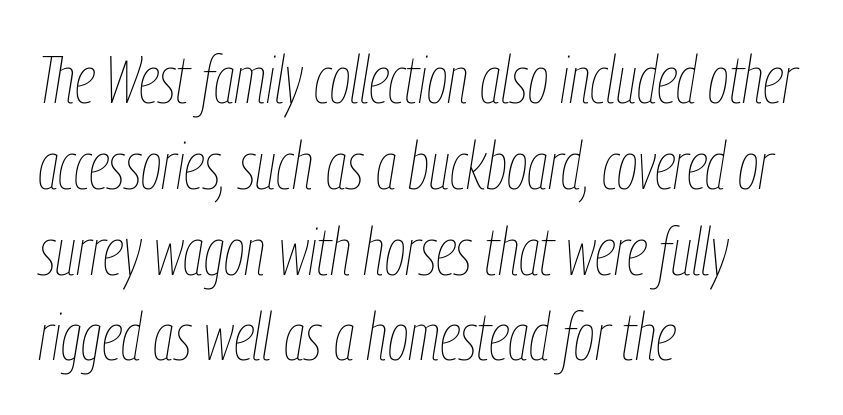
The image shows 67 px thin, condensed type, italic (leaning right); set left-aligned, normal line spacing (1.28x), normal letter spacing, not underlined; low stroke contrast and a medium x-height.
